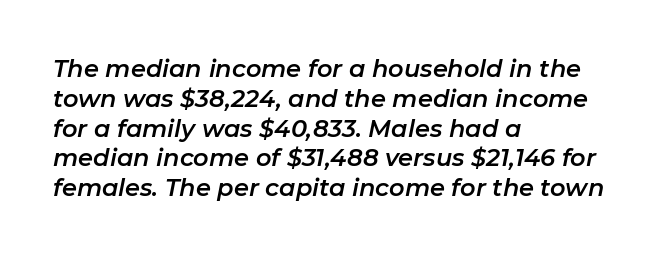
The image shows 24 px text type, italic (leaning right); set left-aligned, line spacing 1.24x, normal letter spacing, not underlined.
